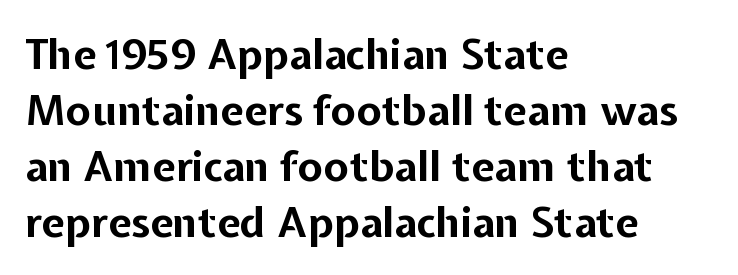
Q: Is the text bold? A: Yes.
Q: Is the text italic (slanted)? A: No, it is upright.
Q: Is the typeface a serif or a sans-serif typeface? A: Sans-serif.
Q: Is the text underlined? A: No.
Q: How is the paragraph aligned? A: Left-aligned.
Q: Is the spacing between letters normal or unusually wide? A: Normal.
Q: Is the spacing between lines tight, normal or loose? A: Normal.
Q: Width (condensed, normal, or wide)? A: Normal.
Q: Stroke contrast? A: Low.
Q: x-height? A: Medium.
Q: Monospaced? A: No.
